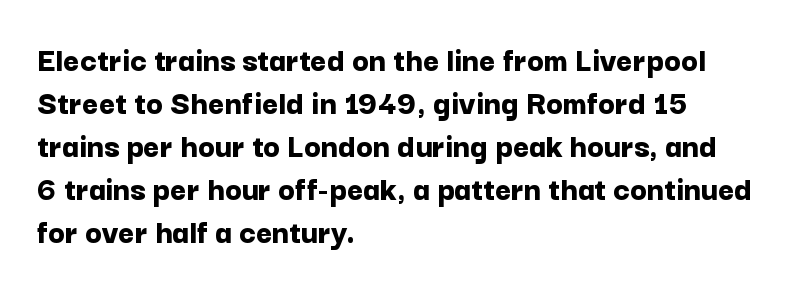
Reading down the block, your eye returns to a fixed left position each line. When letters stand straight like this, we call the style roman or upright. Each row of text sits above clean, open space. Grotesque or geometric, the face here clearly has no serifs. No extra tracking has been applied to these lines.
